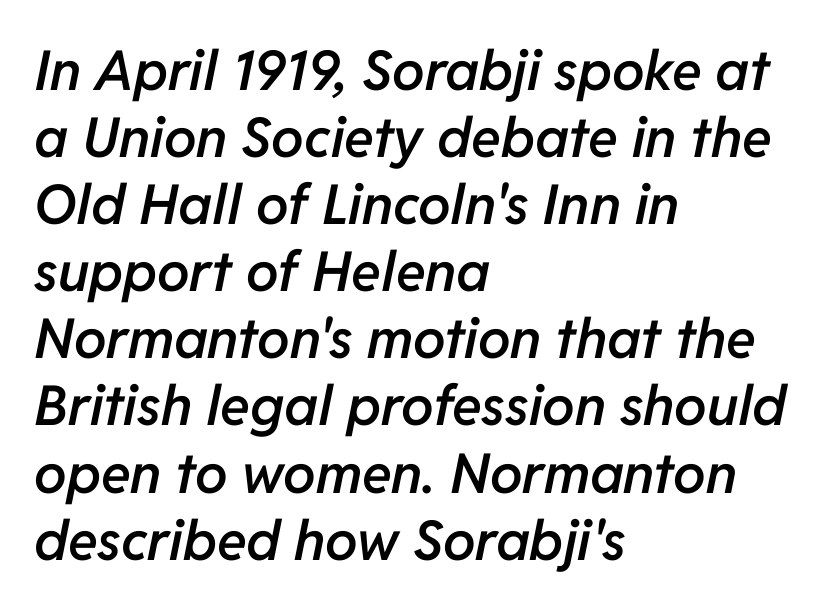
The image shows 55 px semibold type, italic (leaning right); set left-aligned, line spacing 1.22x, normal letter spacing, not underlined; low stroke contrast and a medium x-height.
